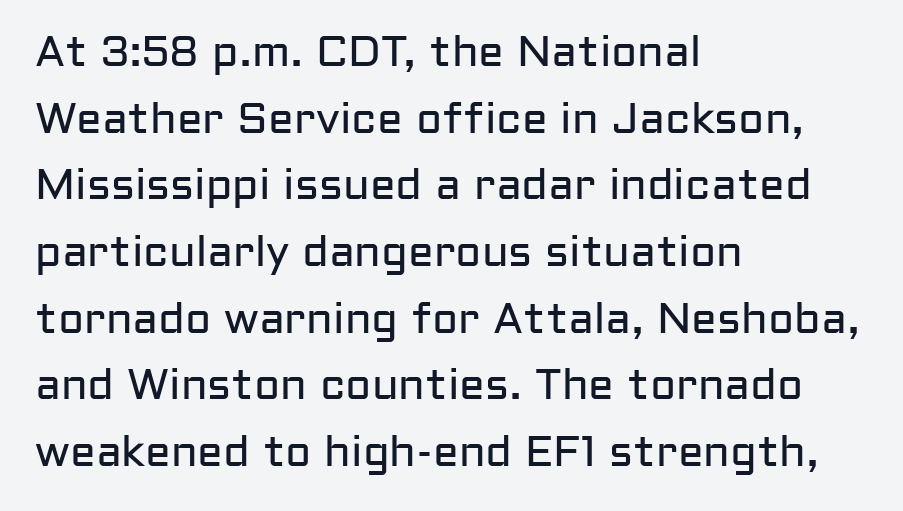
{"serif": "no", "italic": "no", "bold": "no", "weight": "regular", "width": "normal", "stroke_contrast": "low", "x_height": "medium", "monospaced": "no", "underline": "no", "align": "left", "line_spacing": "normal", "line_spacing_ratio": 1.55, "letter_spacing": "normal", "letter_spacing_em": 0.0, "glyph_px": 43}
